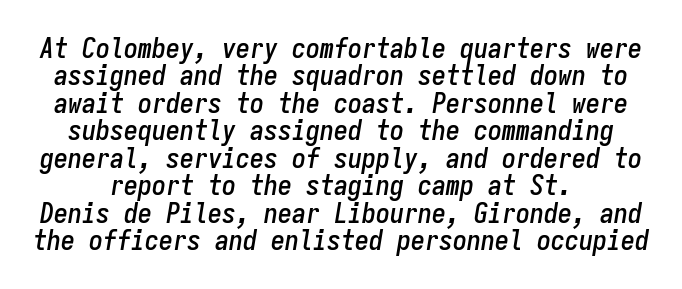
Q: Is the text italic (slanted)? A: Yes, it leans right by about 9 degrees.
Q: Is the text underlined? A: No.
Q: Is the spacing between letters normal or unusually wide? A: Normal.
Q: Is the spacing between lines tight, normal or loose? A: Tight.
Q: Width (condensed, normal, or wide)? A: Condensed.
Q: Stroke contrast? A: Low.
Q: x-height? A: Medium.
Q: Monospaced? A: Yes.
